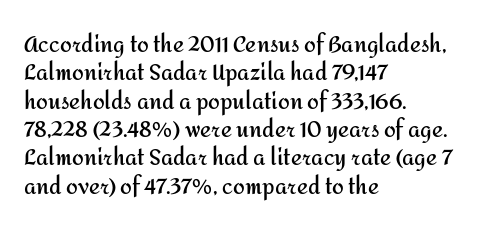
{"italic": "no", "bold": "yes", "underline": "no", "align": "left", "line_spacing": "normal", "line_spacing_ratio": 1.35, "letter_spacing": "normal", "letter_spacing_em": 0.0, "glyph_px": 21}
